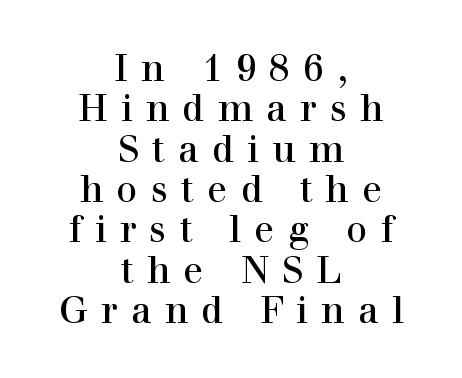
The image shows 37 px regular-weight serif type, upright; set centered, tight line spacing (1.09x), unusually wide letter spacing (+0.36 em), not underlined; high stroke contrast and a medium x-height.
